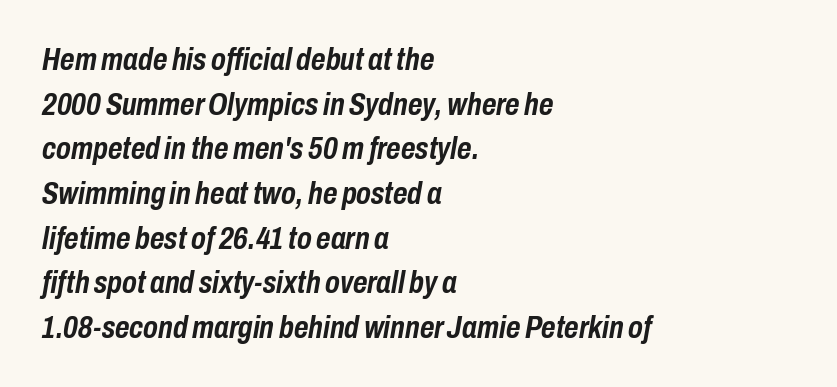
The image shows 31 px semibold, condensed type, italic (leaning right); set left-aligned, normal line spacing (1.44x), normal letter spacing, not underlined; low stroke contrast and a medium x-height.
